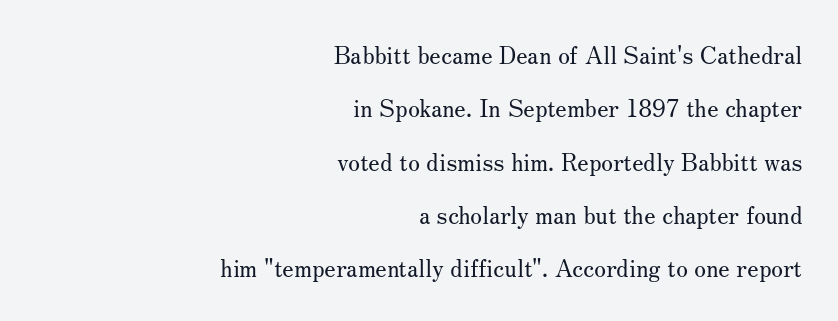
The image shows 24 px text type, upright; set right-aligned, loose line spacing (2.22x), normal letter spacing, not underlined.
